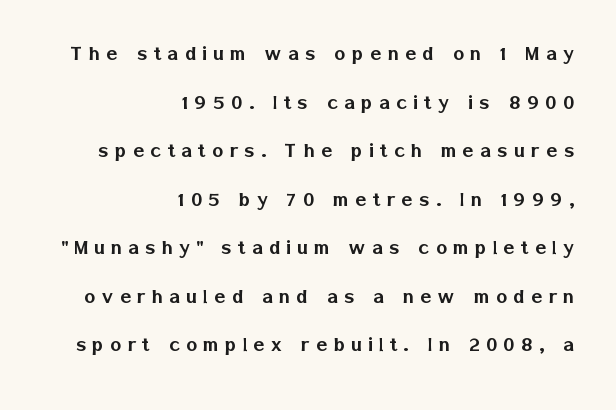
Q: Is the text italic (slanted)? A: No, it is upright.
Q: Is the text underlined? A: No.
Q: How is the paragraph aligned? A: Right-aligned.
Q: Is the spacing between letters normal or unusually wide? A: Unusually wide.
Q: Is the spacing between lines tight, normal or loose? A: Loose.
